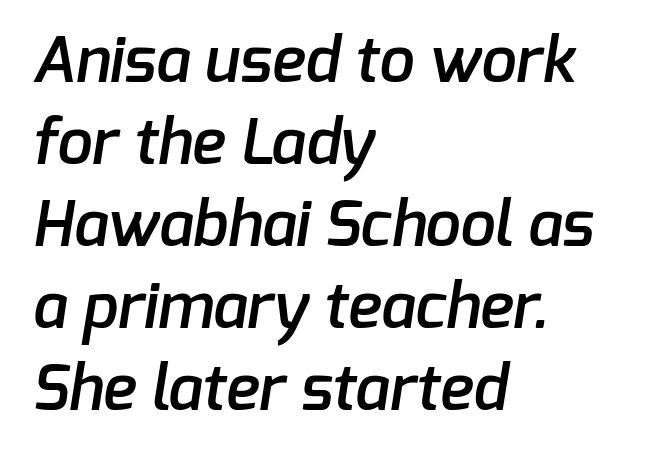
Unmarked baselines from the first word to the last. In terms of weight, the rendering is demibold, just under bold. Varying glyph widths throughout — classic text-font behaviour. In terms of letterspacing, this is plain default setting. The block of text has a typical density, with ordinary space between rows.
